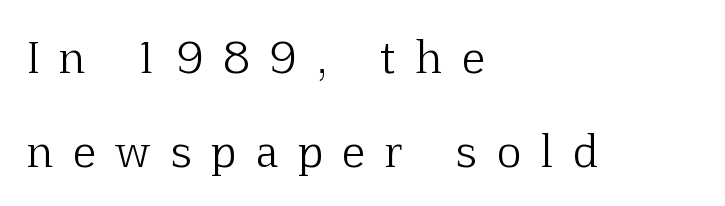
The image shows 42 px light serif type, upright; set left-aligned, loose line spacing (2.23x), unusually wide letter spacing (+0.49 em), not underlined; low stroke contrast and a medium x-height.
